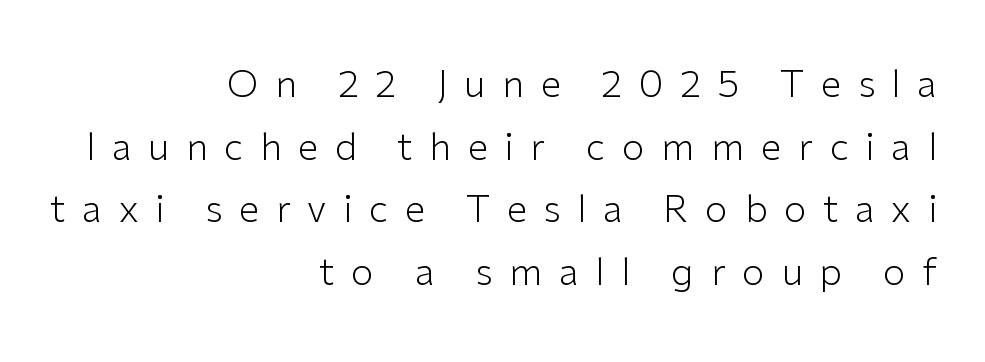
Q: Is the text bold? A: No.
Q: Is the text italic (slanted)? A: No, it is upright.
Q: Is the typeface a serif or a sans-serif typeface? A: Sans-serif.
Q: Is the text underlined? A: No.
Q: How is the paragraph aligned? A: Right-aligned.
Q: Is the spacing between letters normal or unusually wide? A: Unusually wide.
Q: Is the spacing between lines tight, normal or loose? A: Normal.
Q: Width (condensed, normal, or wide)? A: Normal.
Q: Stroke contrast? A: Low.
Q: x-height? A: Medium.
Q: Monospaced? A: No.
